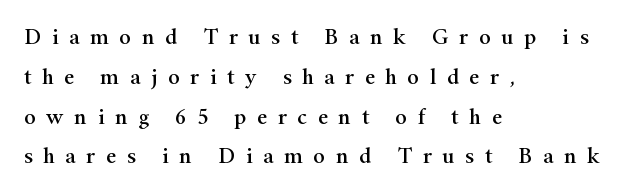
The image shows 22 px text type, upright; set left-aligned, line spacing 1.81x, unusually wide letter spacing (+0.48 em), not underlined.
